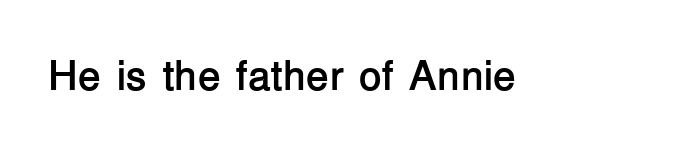
Q: Is the text bold? A: Yes.
Q: Is the text italic (slanted)? A: No, it is upright.
Q: Is the typeface a serif or a sans-serif typeface? A: Sans-serif.
Q: Is the text underlined? A: No.
Q: Is the spacing between letters normal or unusually wide? A: Normal.
Q: Width (condensed, normal, or wide)? A: Normal.
Q: Stroke contrast? A: Low.
Q: x-height? A: Medium.
Q: Monospaced? A: No.
